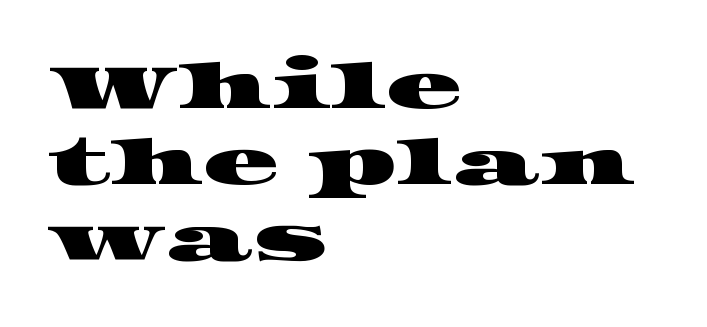
Q: Is the typeface a serif or a sans-serif typeface? A: Serif.
Q: Is the text underlined? A: No.
Q: How is the paragraph aligned? A: Left-aligned.
Q: Is the spacing between letters normal or unusually wide? A: Normal.
Q: Width (condensed, normal, or wide)? A: Wide.
Q: Stroke contrast? A: High.
Q: x-height? A: Large.
Q: Monospaced? A: No.
